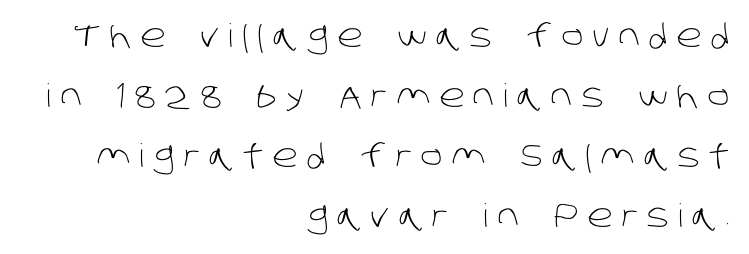
Q: Is the text bold? A: No.
Q: Is the typeface a serif or a sans-serif typeface? A: Sans-serif.
Q: Is the text underlined? A: No.
Q: How is the paragraph aligned? A: Right-aligned.
Q: Is the spacing between letters normal or unusually wide? A: Unusually wide.
Q: Width (condensed, normal, or wide)? A: Normal.
Q: Stroke contrast? A: Low.
Q: x-height? A: Large.
Q: Monospaced? A: No.
